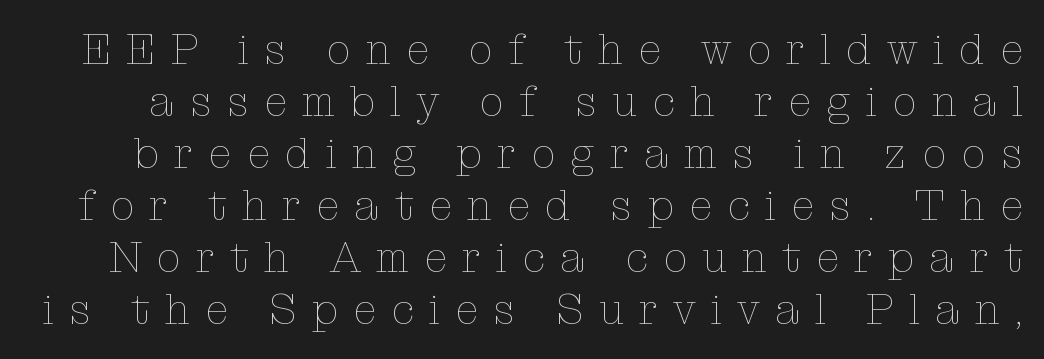
Q: Is the text bold? A: No.
Q: Is the text italic (slanted)? A: No, it is upright.
Q: Is the text underlined? A: No.
Q: Is the spacing between letters normal or unusually wide? A: Unusually wide.
Q: Width (condensed, normal, or wide)? A: Normal.
Q: Stroke contrast? A: Low.
Q: x-height? A: Medium.
Q: Monospaced? A: No.
